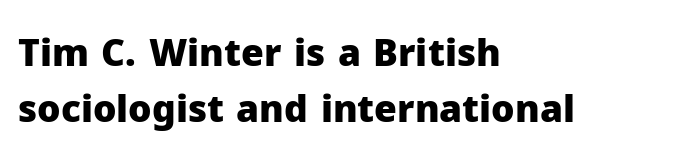
{"serif": "no", "italic": "no", "bold": "yes", "weight": "heavy", "width": "normal", "stroke_contrast": "low", "x_height": "medium", "monospaced": "no", "underline": "no", "align": "left", "line_spacing": "normal", "line_spacing_ratio": 1.52, "letter_spacing": "normal", "letter_spacing_em": 0.0, "glyph_px": 37}
